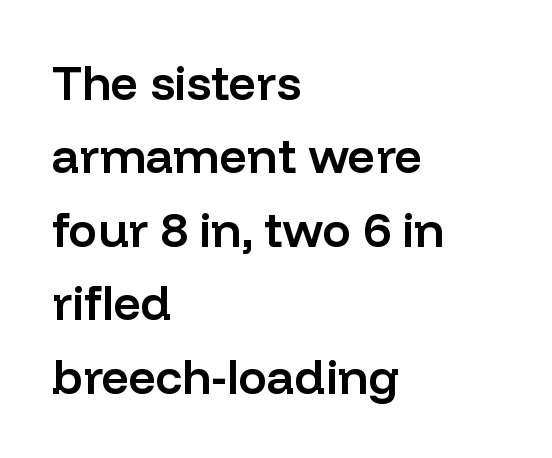
{"serif": "no", "italic": "no", "bold": "semi", "weight": "semibold", "width": "normal", "stroke_contrast": "low", "x_height": "medium", "monospaced": "no", "underline": "no", "align": "left", "line_spacing": "normal", "line_spacing_ratio": 1.53, "letter_spacing": "normal", "letter_spacing_em": 0.0, "glyph_px": 48}
